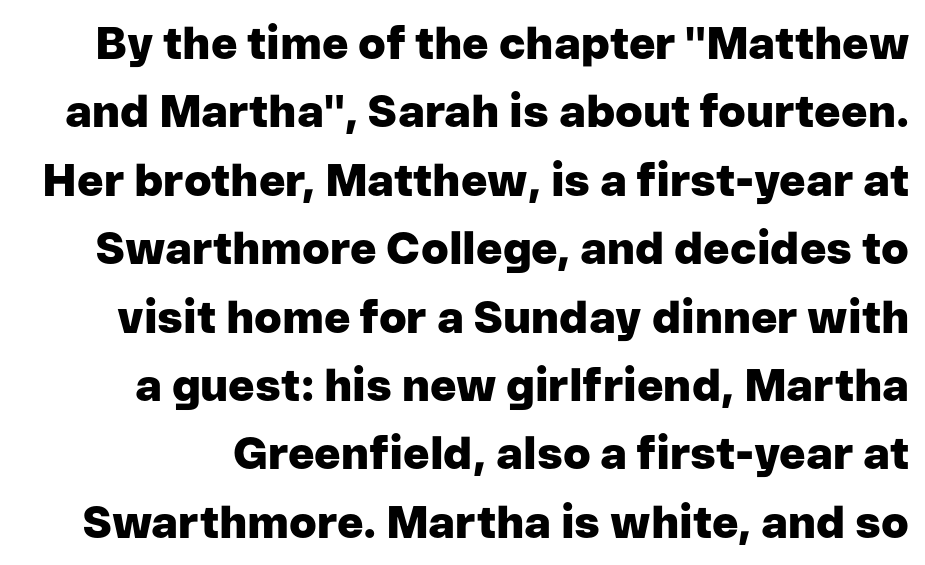
These lines are rendered in a variable-pitch font. Notice how the stems are strictly vertical — no italics here. These lines sit exactly where default settings would place them. Each row of text sits above clean, open space. Chunky letters — that's bold for sure. These lines are composed in type without serifs.
